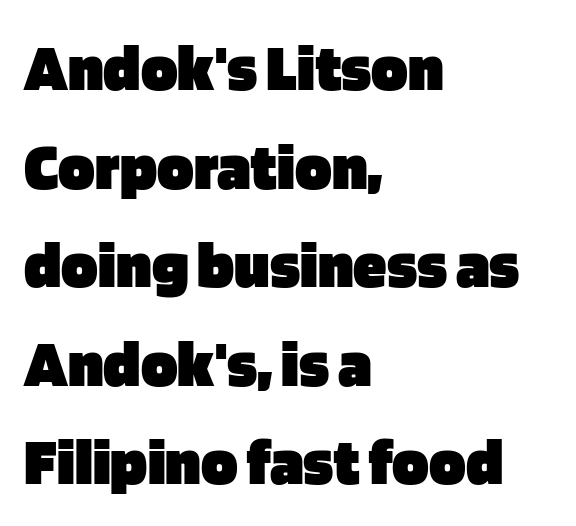
How would I describe the line gaps? Plain and ordinary. Layout note: lines flush left. Does extra space separate the letters? No, they use regular spacing. The strip under each line holds only bare page. Posture: vertical. The rendering shows plain stroke endings on the letterforms — a sans-serif design.
